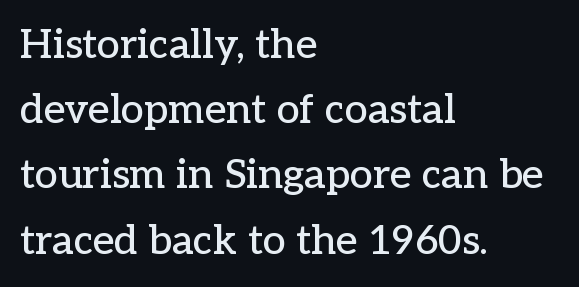
The image shows 41 px serif type, upright; set left-aligned, normal line spacing (1.59x), normal letter spacing, not underlined; low stroke contrast and a medium x-height.
